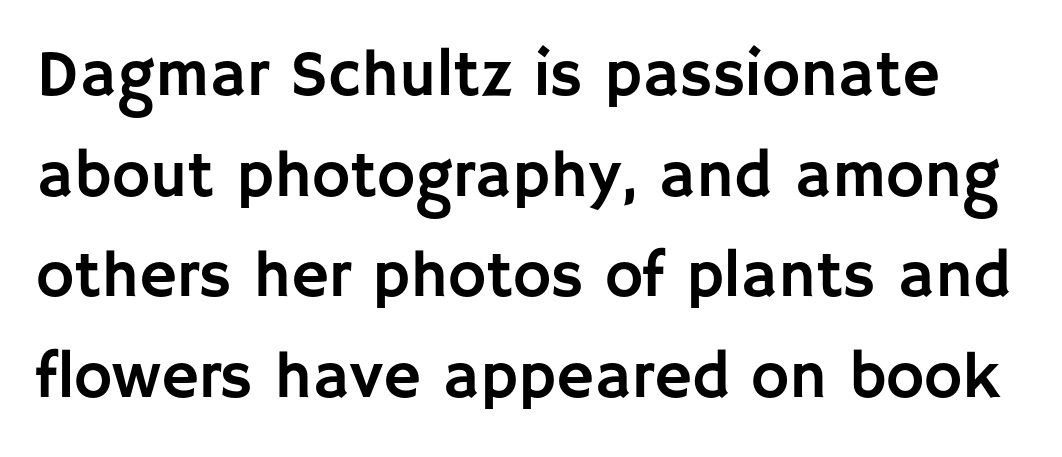
{"serif": "no", "italic": "no", "width": "normal", "stroke_contrast": "low", "x_height": "large", "monospaced": "no", "underline": "no", "line_spacing": "normal", "line_spacing_ratio": 1.55, "letter_spacing": "normal", "letter_spacing_em": 0.0, "glyph_px": 65}
